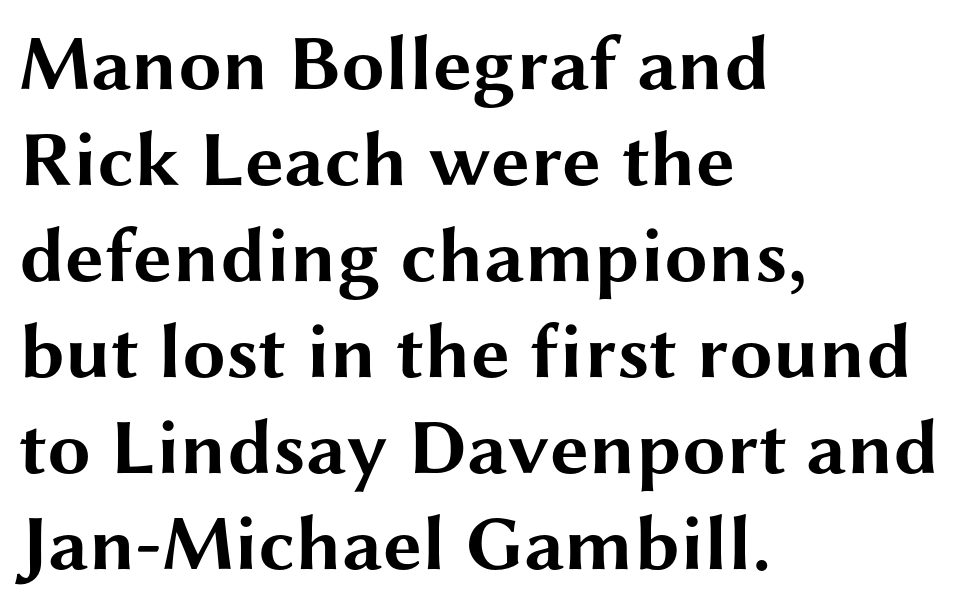
Default kerning and tracking; the words read as compact shapes. Decoration check: the copy has no underline. Style check: upright. The passage shown is emphatically bold.
